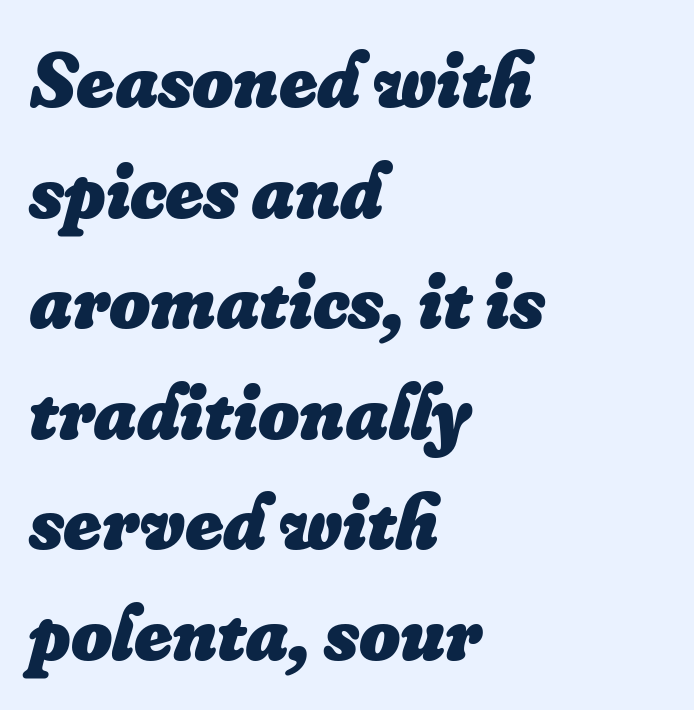
Q: Is the text bold? A: Yes.
Q: Is the text italic (slanted)? A: Yes, it leans right by about 16 degrees.
Q: Is the text underlined? A: No.
Q: How is the paragraph aligned? A: Left-aligned.
Q: Is the spacing between letters normal or unusually wide? A: Normal.
Q: Is the spacing between lines tight, normal or loose? A: Normal.
Q: Width (condensed, normal, or wide)? A: Normal.
Q: Stroke contrast? A: Low.
Q: x-height? A: Small.
Q: Monospaced? A: No.
